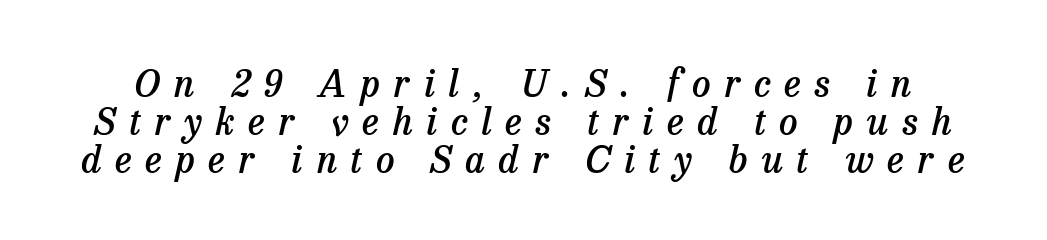
Q: Is the text bold? A: Semi-bold.
Q: Is the text italic (slanted)? A: Yes, it leans right by about 13 degrees.
Q: Is the typeface a serif or a sans-serif typeface? A: Serif.
Q: Is the text underlined? A: No.
Q: Is the spacing between letters normal or unusually wide? A: Unusually wide.
Q: Is the spacing between lines tight, normal or loose? A: Tight.
Q: Width (condensed, normal, or wide)? A: Normal.
Q: Stroke contrast? A: Low.
Q: x-height? A: Medium.
Q: Monospaced? A: No.
